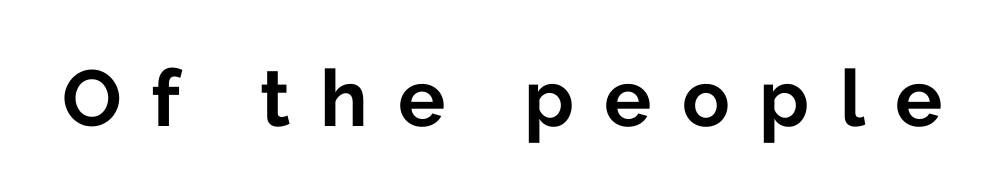
These words are printed bold, with thick strokes throughout. The face used here is proportionally spaced, like ordinary book or web type. Anything drawn beneath the words? Only blank space. Inter-character spacing is expanded well beyond the font's built-in metrics.
